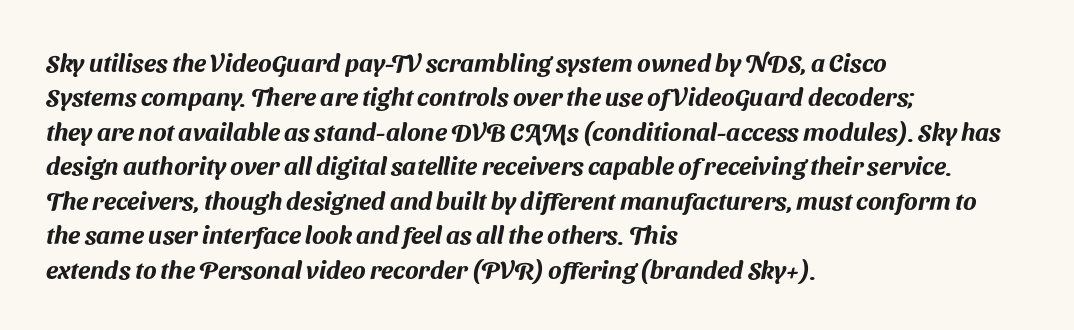
This rendering uses left alignment, leaving the right contour irregular. The strip under each line holds only bare page. Is there much room between lines? A standard amount, neither cramped nor airy. Tracking value appears to be zero — textbook default spacing.
